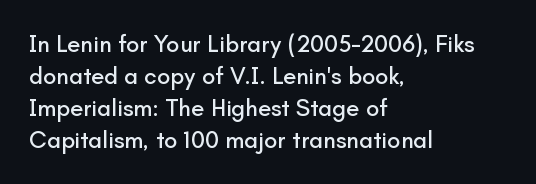
Q: Is the text italic (slanted)? A: No, it is upright.
Q: Is the text underlined? A: No.
Q: How is the paragraph aligned? A: Left-aligned.
Q: Is the spacing between letters normal or unusually wide? A: Normal.
Q: Is the spacing between lines tight, normal or loose? A: Normal.
